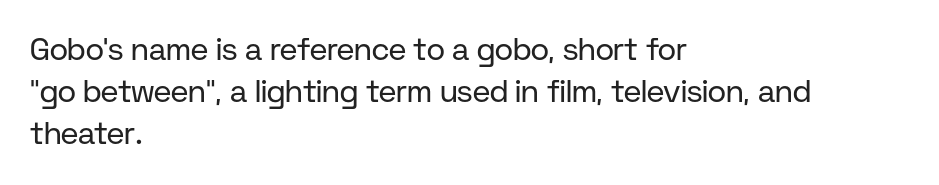
Q: Is the text bold? A: No.
Q: Is the text italic (slanted)? A: No, it is upright.
Q: Is the typeface a serif or a sans-serif typeface? A: Sans-serif.
Q: Is the text underlined? A: No.
Q: How is the paragraph aligned? A: Left-aligned.
Q: Is the spacing between letters normal or unusually wide? A: Normal.
Q: Is the spacing between lines tight, normal or loose? A: Normal.
Q: Width (condensed, normal, or wide)? A: Normal.
Q: Stroke contrast? A: Low.
Q: x-height? A: Medium.
Q: Monospaced? A: No.
